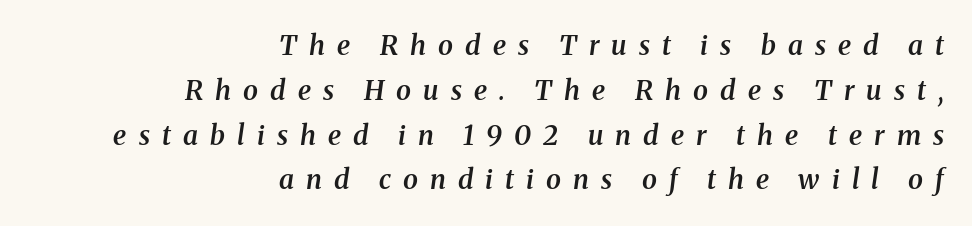
The image shows 27 px text type, italic (leaning right); set right-aligned, normal line spacing (1.66x), unusually wide letter spacing (+0.45 em), not underlined.
